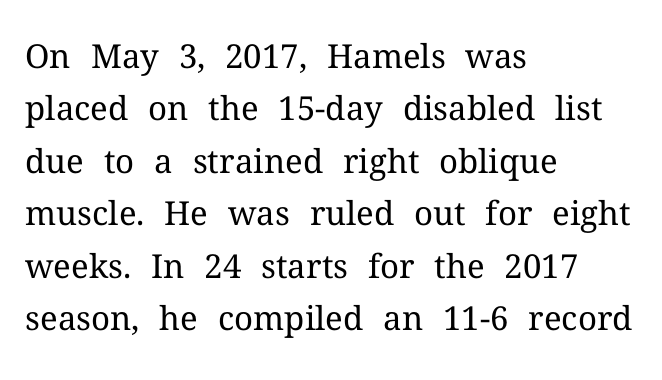
Q: Is the text bold? A: No.
Q: Is the text italic (slanted)? A: No, it is upright.
Q: Is the typeface a serif or a sans-serif typeface? A: Serif.
Q: Is the text underlined? A: No.
Q: How is the paragraph aligned? A: Left-aligned.
Q: Is the spacing between letters normal or unusually wide? A: Normal.
Q: Is the spacing between lines tight, normal or loose? A: Normal.
Q: Width (condensed, normal, or wide)? A: Normal.
Q: Stroke contrast? A: Medium.
Q: x-height? A: Medium.
Q: Monospaced? A: No.
